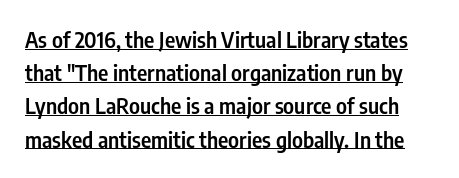
The image shows 22 px text type, upright; set normal line spacing (1.51x), normal letter spacing, underlined.
